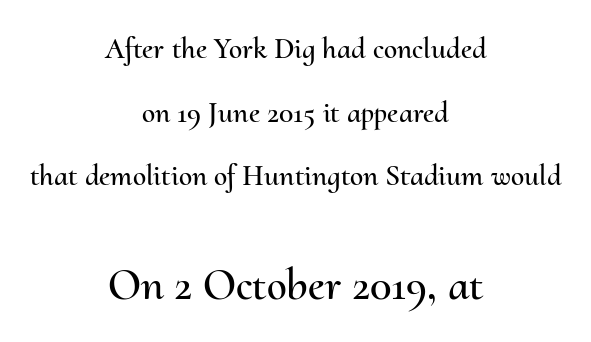
Here the designer chose a conventional face with non-uniform glyph widths. Is there any slant? The stems are plumb. Honestly, the letter spacing is just normal — you wouldn't notice it. Size contrast runs from small at the top to large at the bottom. No word sits above an underline.
